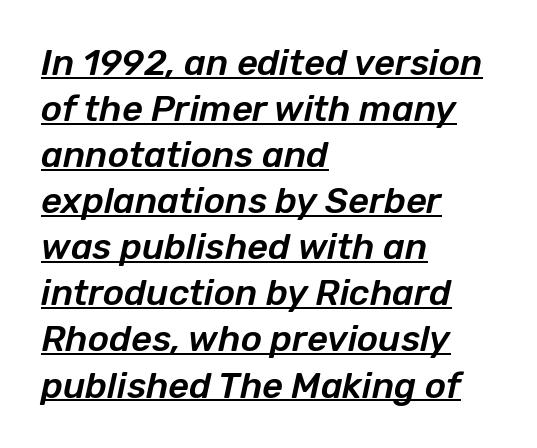
{"italic": "yes", "lean": "right", "slant_degrees": 12, "width": "normal", "stroke_contrast": "low", "x_height": "medium", "monospaced": "no", "underline": "yes", "align": "left", "line_spacing": "normal", "line_spacing_ratio": 1.28, "letter_spacing": "normal", "letter_spacing_em": 0.0, "glyph_px": 36}
